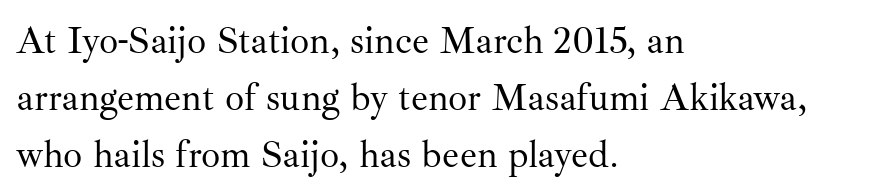
Q: Is the text bold? A: No.
Q: Is the text italic (slanted)? A: No, it is upright.
Q: Is the typeface a serif or a sans-serif typeface? A: Serif.
Q: Is the text underlined? A: No.
Q: How is the paragraph aligned? A: Left-aligned.
Q: Is the spacing between letters normal or unusually wide? A: Normal.
Q: Is the spacing between lines tight, normal or loose? A: Normal.
Q: Width (condensed, normal, or wide)? A: Normal.
Q: Stroke contrast? A: Medium.
Q: x-height? A: Small.
Q: Monospaced? A: No.
